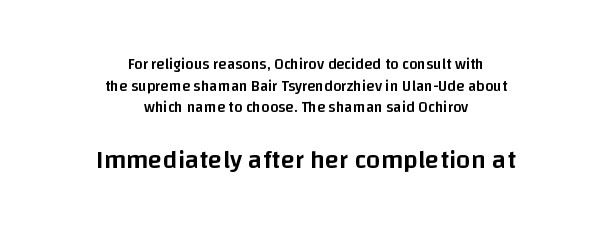
In terms of weight, the rendering is demibold, just under bold. Descenders hang freely into open space. A normal amount of white space separates one row of letters from the next. Typeset on center — no edge is straight. Reading top to bottom, the characters get bigger at the block break. The axis of the letterforms is exactly vertical.
